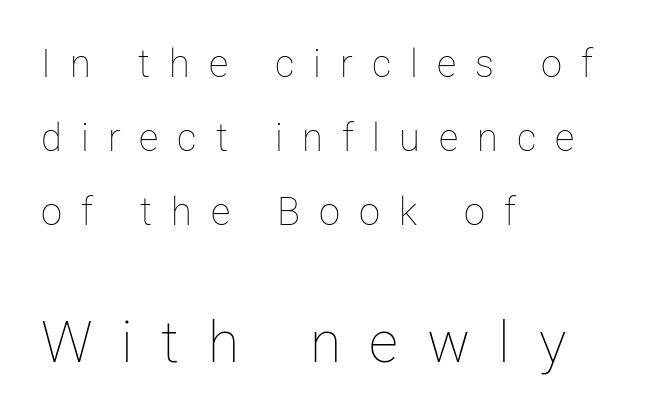
Q: Is the text bold? A: No.
Q: Is the text italic (slanted)? A: No, it is upright.
Q: Is the text underlined? A: No.
Q: How is the paragraph aligned? A: Left-aligned.
Q: Is the spacing between letters normal or unusually wide? A: Unusually wide.
Q: Is the spacing between lines tight, normal or loose? A: Loose.
Q: Which block of text is set in a larger size, the first (top) or the second (bottom)? A: The second (bottom) one.
Q: Width (condensed, normal, or wide)? A: Normal.
Q: Stroke contrast? A: Low.
Q: x-height? A: Medium.
Q: Monospaced? A: No.
